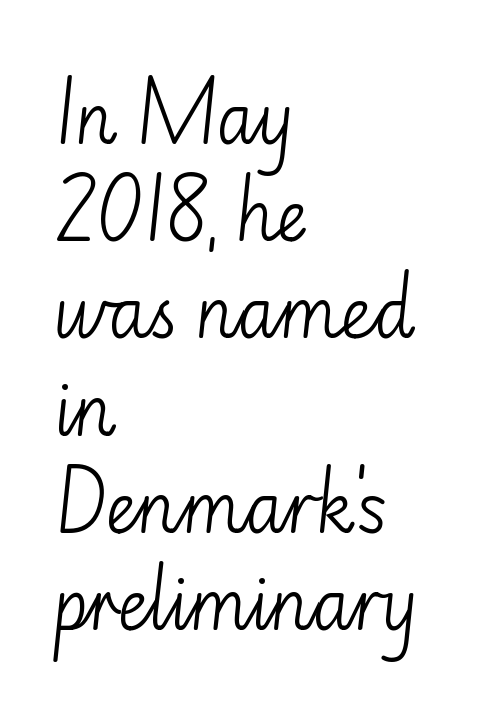
The image shows 68 px light sans-serif type; set left-aligned, normal line spacing (1.43x), normal letter spacing, not underlined; low stroke contrast and a small x-height.
